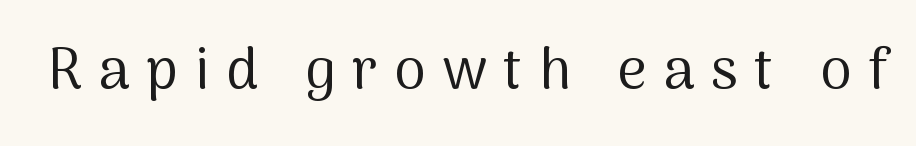
{"serif": "no", "italic": "no", "bold": "no", "weight": "regular", "width": "normal", "stroke_contrast": "medium", "x_height": "medium", "monospaced": "no", "underline": "no", "letter_spacing": "wide", "letter_spacing_em": 0.29, "glyph_px": 57}
